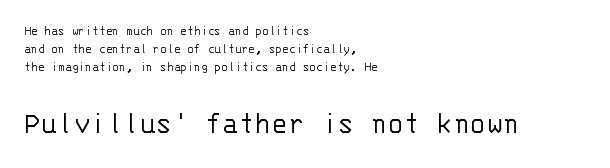
Q: Is the text bold? A: No.
Q: Is the text italic (slanted)? A: No, it is upright.
Q: Is the typeface a serif or a sans-serif typeface? A: Sans-serif.
Q: Is the text underlined? A: No.
Q: How is the paragraph aligned? A: Left-aligned.
Q: Is the spacing between letters normal or unusually wide? A: Normal.
Q: Is the spacing between lines tight, normal or loose? A: Normal.
Q: Which block of text is set in a larger size, the first (top) or the second (bottom)? A: The second (bottom) one.
Q: Width (condensed, normal, or wide)? A: Normal.
Q: Stroke contrast? A: Low.
Q: x-height? A: Large.
Q: Monospaced? A: Yes.
